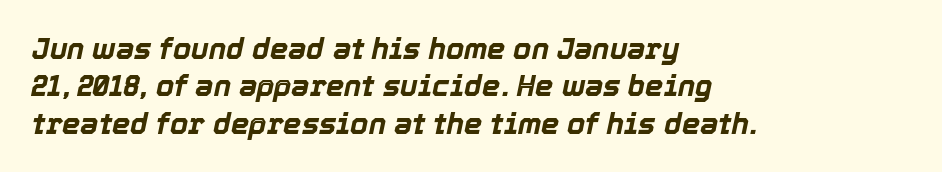
Rows of type keep a routine distance in the vertical direction. This sample has the flowing, uneven cadence of proportional lettering. The rendering applies a slant to the glyphs. Caption: bold face, heavy strokes.
